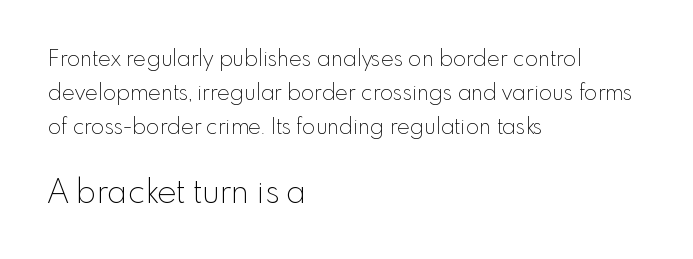
The image shows 33 px thin sans-serif type, upright; set left-aligned, normal line spacing (1.55x), normal letter spacing, not underlined; the second (bottom) block is 1.5x larger; a small x-height.
